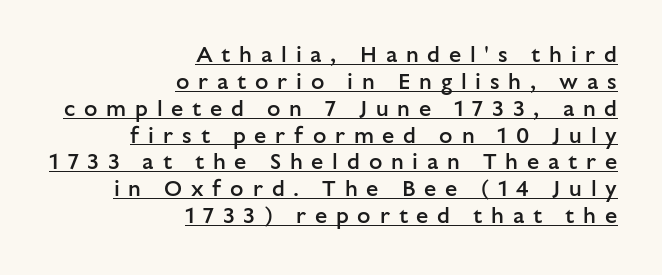
Q: Is the text bold? A: Semi-bold.
Q: Is the text italic (slanted)? A: No, it is upright.
Q: Is the text underlined? A: Yes.
Q: How is the paragraph aligned? A: Right-aligned.
Q: Is the spacing between letters normal or unusually wide? A: Unusually wide.
